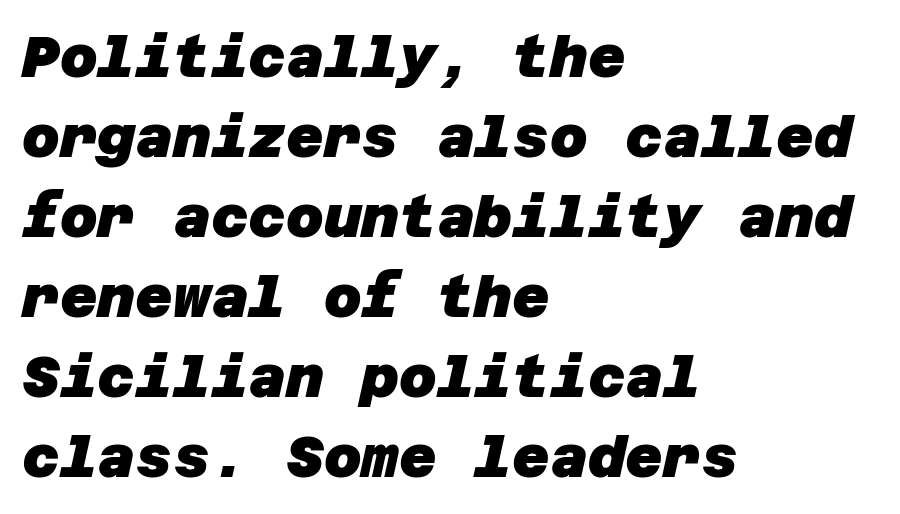
{"serif": "no", "bold": "yes", "weight": "heavy", "width": "normal", "stroke_contrast": "low", "x_height": "large", "underline": "no", "align": "left", "line_spacing": "normal", "line_spacing_ratio": 1.38, "letter_spacing": "normal", "letter_spacing_em": 0.0, "glyph_px": 58}
